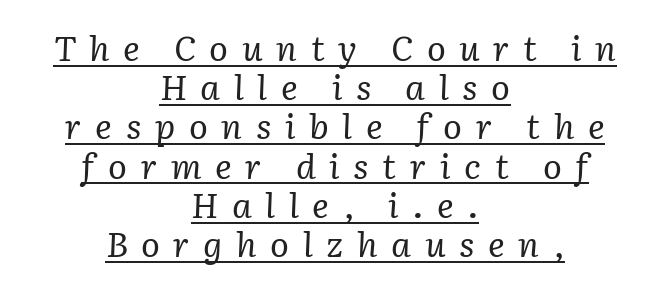
Q: Is the text bold? A: No.
Q: Is the text italic (slanted)? A: Yes, it leans right by about 2 degrees.
Q: Is the typeface a serif or a sans-serif typeface? A: Serif.
Q: Is the text underlined? A: Yes.
Q: How is the paragraph aligned? A: Centered.
Q: Is the spacing between letters normal or unusually wide? A: Unusually wide.
Q: Is the spacing between lines tight, normal or loose? A: Tight.
Q: Width (condensed, normal, or wide)? A: Normal.
Q: Stroke contrast? A: Low.
Q: x-height? A: Medium.
Q: Monospaced? A: No.
